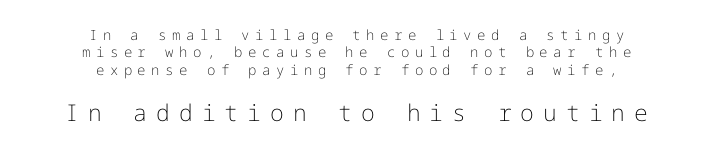
Q: Is the text bold? A: No.
Q: Is the text italic (slanted)? A: No, it is upright.
Q: Is the text underlined? A: No.
Q: How is the paragraph aligned? A: Centered.
Q: Is the spacing between letters normal or unusually wide? A: Unusually wide.
Q: Is the spacing between lines tight, normal or loose? A: Normal.
Q: Which block of text is set in a larger size, the first (top) or the second (bottom)? A: The second (bottom) one.
